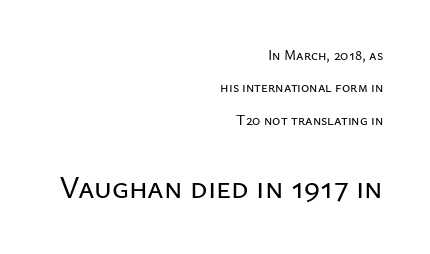
Descenders are the only things crossing below the line. Whoever set this chose breathing room over compactness in the vertical rhythm. One-word summary of the alignment: right. The letters carry no serifs — their stems end cleanly without finishing strokes. This rendering leaves character spacing at its baseline value. Ascenders rise straight up at ninety degrees.
